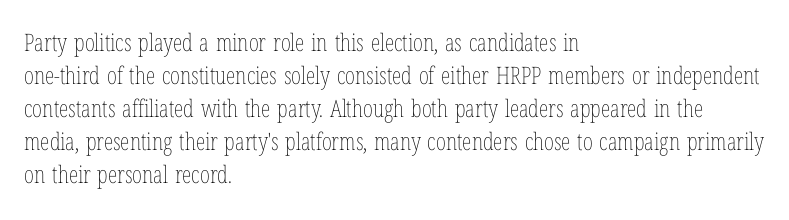
The image shows 24 px text type, upright; set left-aligned, normal line spacing (1.37x), normal letter spacing, not underlined.
